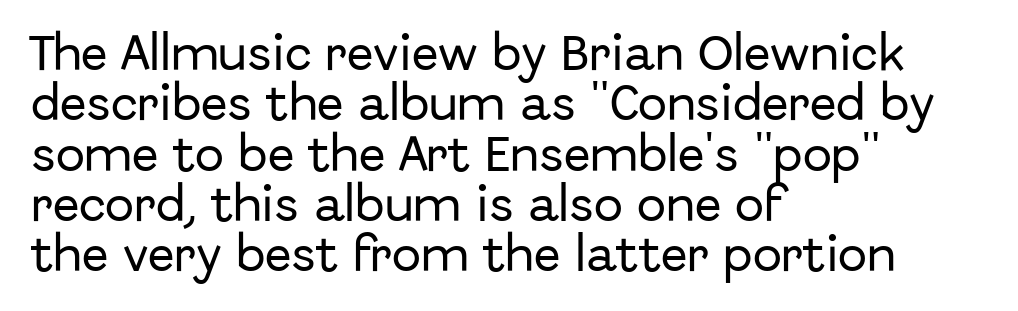
The passage shown is not underscored anywhere. These lines are rendered in a variable-pitch font. Letterform terminals end flat and unadorned throughout the passage. Line beginnings align vertically; line endings do not. You could call the tracking neutral — neither tight nor loose.
